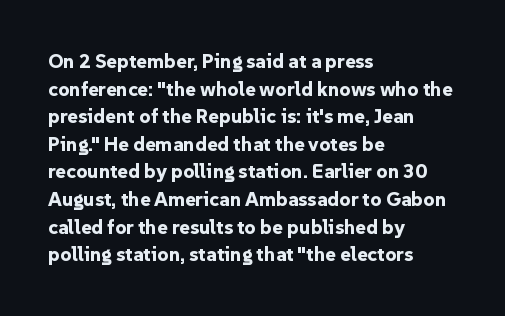
Q: Is the text bold? A: Yes.
Q: Is the text italic (slanted)? A: No, it is upright.
Q: Is the text underlined? A: No.
Q: How is the paragraph aligned? A: Left-aligned.
Q: Is the spacing between letters normal or unusually wide? A: Normal.
Q: Is the spacing between lines tight, normal or loose? A: Normal.
